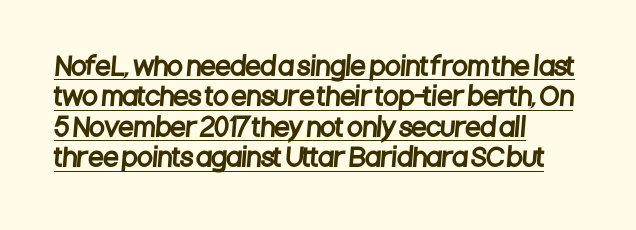
The image shows 25 px text type; set left-aligned, line spacing 1.22x, normal letter spacing, underlined.
